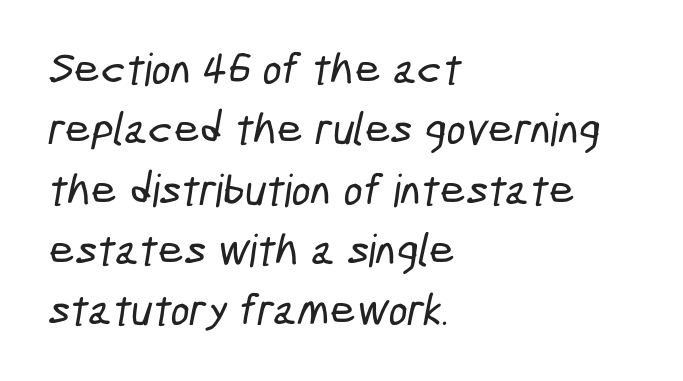
{"serif": "no", "width": "condensed", "stroke_contrast": "low", "x_height": "medium", "monospaced": "no", "underline": "no", "align": "left", "line_spacing": "normal", "line_spacing_ratio": 1.34, "letter_spacing": "normal", "letter_spacing_em": 0.0, "glyph_px": 45}
